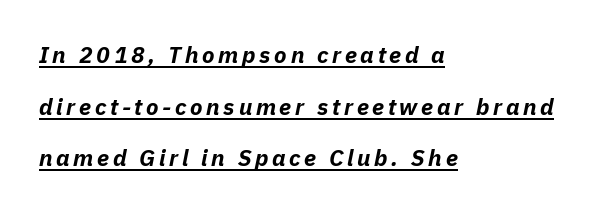
Q: Is the text bold? A: Yes.
Q: Is the text italic (slanted)? A: Yes, it leans right by about 11 degrees.
Q: Is the text underlined? A: Yes.
Q: How is the paragraph aligned? A: Left-aligned.
Q: Is the spacing between lines tight, normal or loose? A: Loose.
